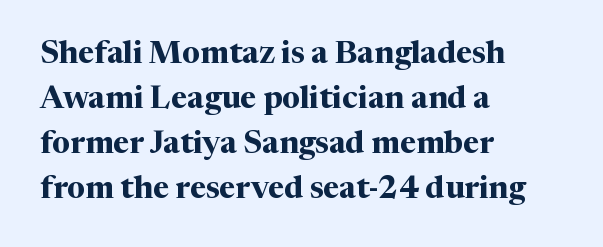
{"serif": "yes", "italic": "no", "bold": "yes", "weight": "bold", "width": "normal", "stroke_contrast": "medium", "x_height": "medium", "monospaced": "no", "underline": "no", "align": "left", "line_spacing": "normal", "line_spacing_ratio": 1.45, "letter_spacing": "normal", "letter_spacing_em": 0.0, "glyph_px": 31}
